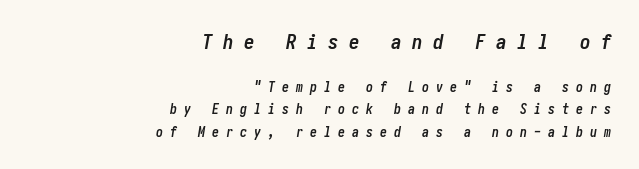
{"italic": "yes", "lean": "right", "slant_degrees": 10, "bold": "yes", "underline": "no", "align": "right", "line_spacing": "normal", "line_spacing_ratio": 1.59, "letter_spacing": "wide", "letter_spacing_em": 0.5, "larger_block": "first", "size_ratio": 1.5, "glyph_px": 21}
